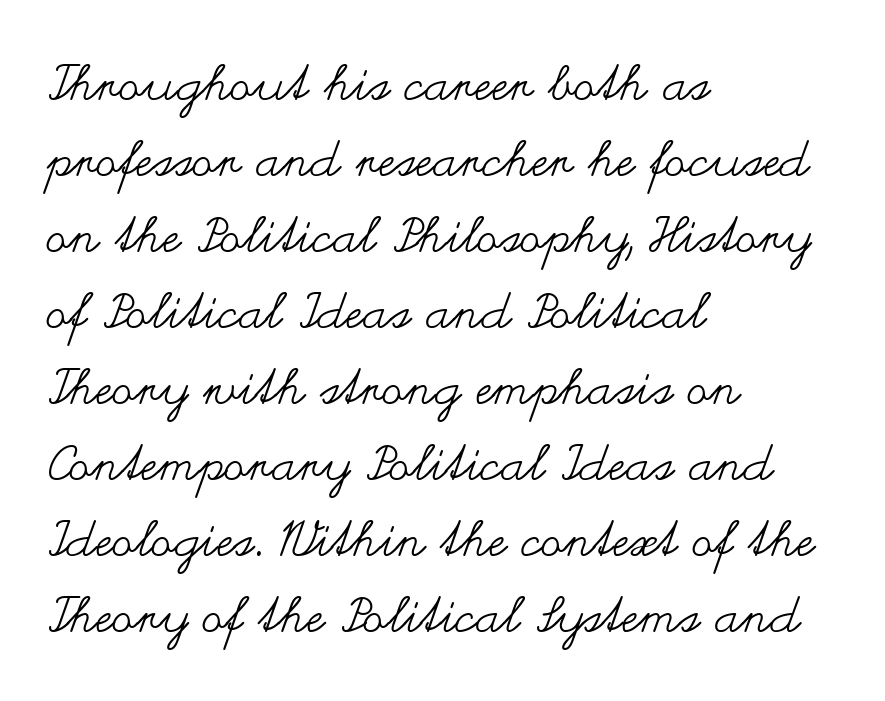
The image shows 49 px regular-weight, wide type; set left-aligned, normal line spacing (1.55x), normal letter spacing, not underlined; medium stroke contrast and a small x-height.
